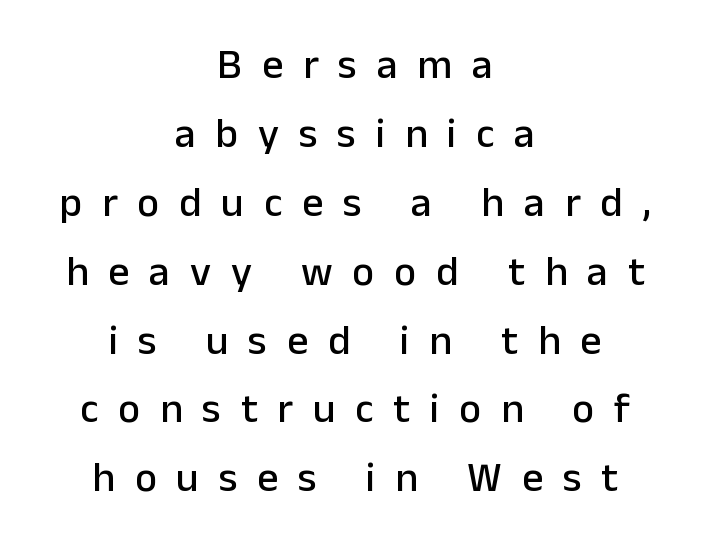
{"serif": "no", "italic": "no", "width": "normal", "stroke_contrast": "low", "x_height": "medium", "monospaced": "no", "underline": "no", "align": "center", "line_spacing": "normal", "line_spacing_ratio": 1.64, "letter_spacing": "wide", "letter_spacing_em": 0.47, "glyph_px": 42}
